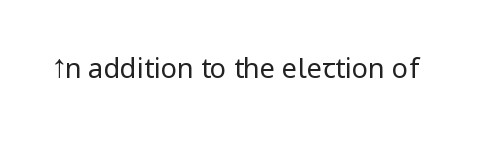
{"italic": "no", "bold": "no", "underline": "no", "letter_spacing": "normal", "letter_spacing_em": 0.0, "glyph_px": 27}
